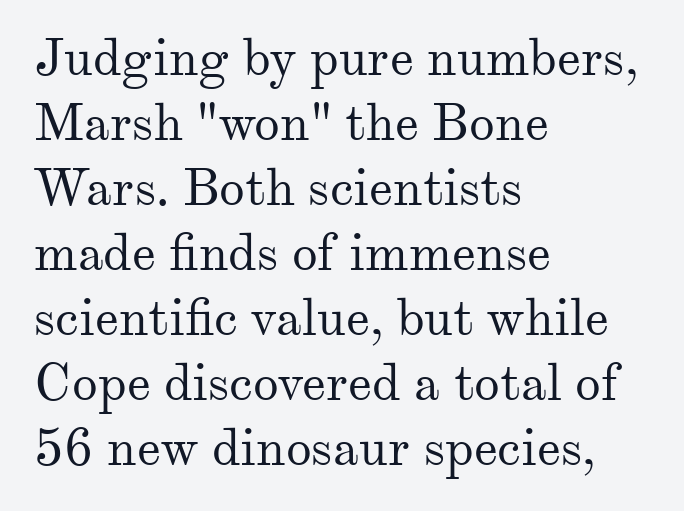
The image shows 52 px regular-weight serif type, upright; set left-aligned, normal line spacing (1.25x), normal letter spacing, not underlined; medium stroke contrast and a small x-height.
